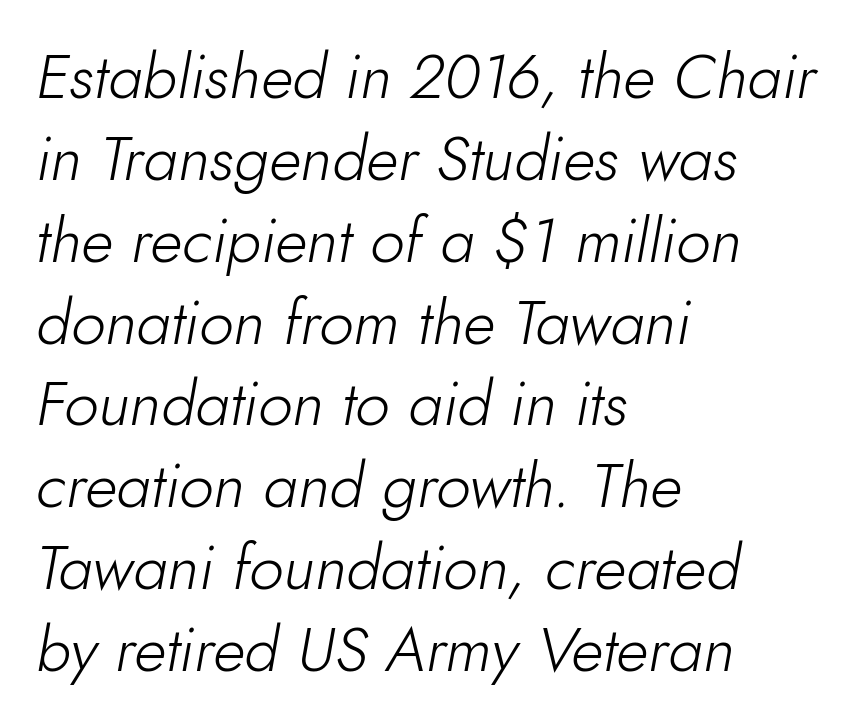
The image shows 62 px light type, italic (leaning right); set left-aligned, normal line spacing (1.32x), normal letter spacing, not underlined; low stroke contrast and a small x-height.
